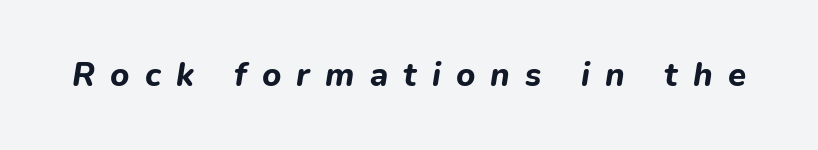
Q: Is the text bold? A: Yes.
Q: Is the text italic (slanted)? A: Yes, it leans right by about 9 degrees.
Q: Is the text underlined? A: No.
Q: Is the spacing between letters normal or unusually wide? A: Unusually wide.
Q: Width (condensed, normal, or wide)? A: Normal.
Q: Stroke contrast? A: Low.
Q: x-height? A: Medium.
Q: Monospaced? A: No.
